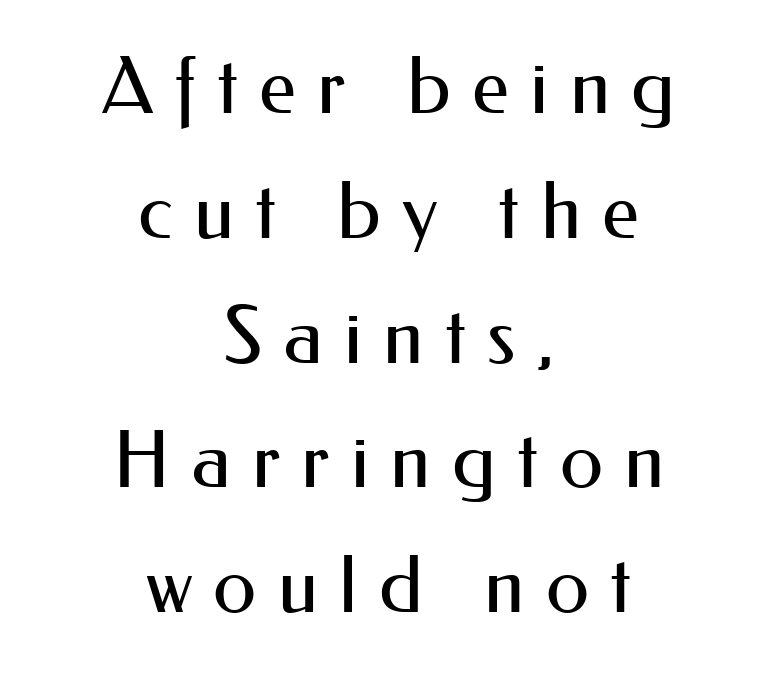
The image shows 79 px regular-weight sans-serif type, upright; set centered, normal line spacing (1.58x), unusually wide letter spacing (+0.27 em), not underlined; medium stroke contrast and a small x-height.
